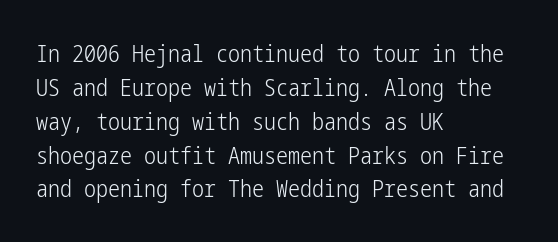
Decoration check: the copy has no underline. Teacher's note: observe the even left margin — that is flush-left alignment. Interline gaps are of average width in this sample. No chunkiness to these letters — they're not bold. These lines were composed using upright roman letters.
